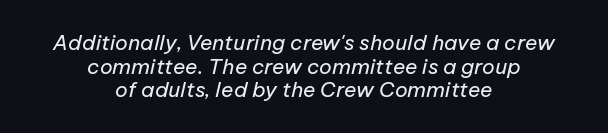
The image shows 21 px text type, italic (leaning right); set centered, tight line spacing (1.12x), normal letter spacing, not underlined.
